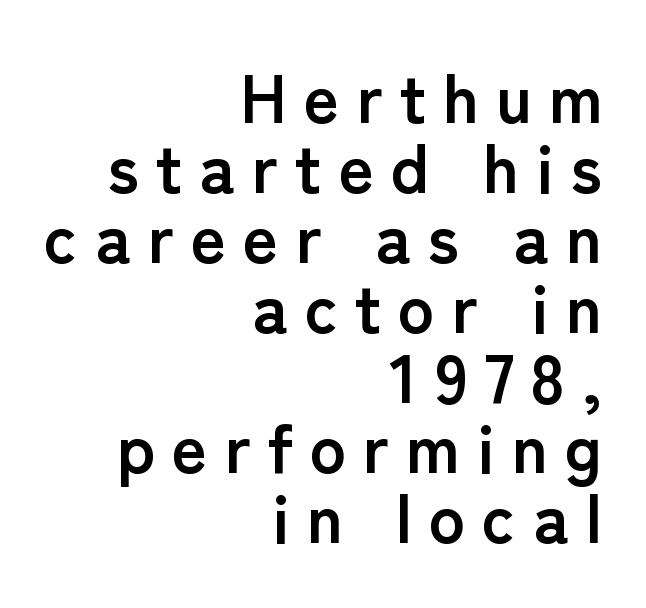
The image shows 68 px semibold sans-serif type, upright; set right-aligned, tight line spacing (1.03x), unusually wide letter spacing (+0.25 em), not underlined; low stroke contrast and a medium x-height.
